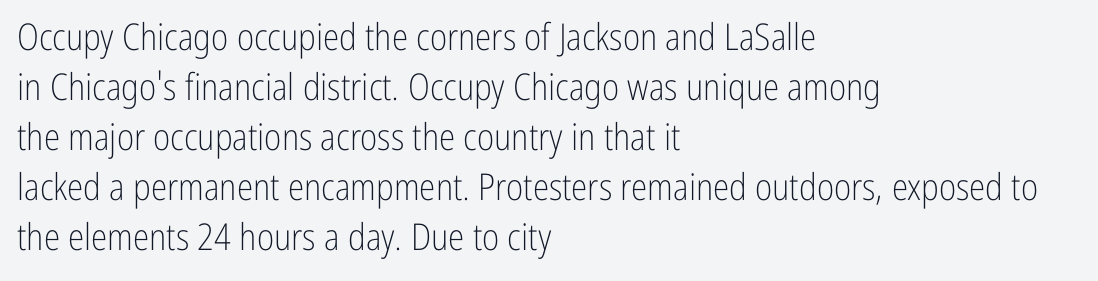
This block has exactly the height ordinary leading produces. The glyphs in this specimen are sans serif. Anything drawn beneath the words? Only blank space. No chunkiness to these letters — they're not bold. The typesetter chose a ragged-right arrangement here.
